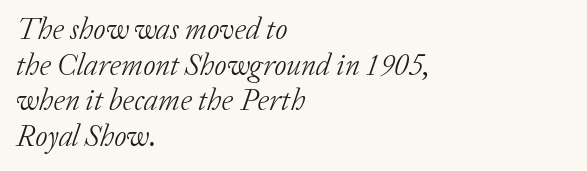
Q: Is the text bold? A: No.
Q: Is the text italic (slanted)? A: Yes, it leans right by about 20 degrees.
Q: Is the typeface a serif or a sans-serif typeface? A: Serif.
Q: Is the text underlined? A: No.
Q: How is the paragraph aligned? A: Left-aligned.
Q: Is the spacing between letters normal or unusually wide? A: Normal.
Q: Width (condensed, normal, or wide)? A: Normal.
Q: Stroke contrast? A: Low.
Q: x-height? A: Medium.
Q: Monospaced? A: No.
